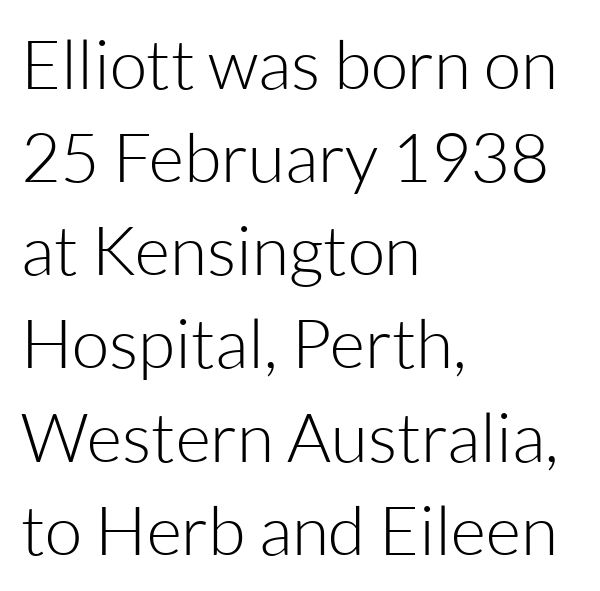
Q: Is the text bold? A: No.
Q: Is the text italic (slanted)? A: No, it is upright.
Q: Is the typeface a serif or a sans-serif typeface? A: Sans-serif.
Q: Is the text underlined? A: No.
Q: How is the paragraph aligned? A: Left-aligned.
Q: Is the spacing between letters normal or unusually wide? A: Normal.
Q: Is the spacing between lines tight, normal or loose? A: Normal.
Q: Width (condensed, normal, or wide)? A: Normal.
Q: Stroke contrast? A: Low.
Q: x-height? A: Medium.
Q: Monospaced? A: No.
